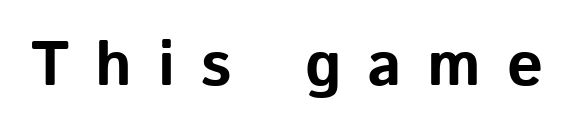
{"serif": "no", "italic": "no", "bold": "yes", "weight": "bold", "width": "normal", "stroke_contrast": "low", "x_height": "medium", "monospaced": "no", "underline": "no", "letter_spacing": "wide", "letter_spacing_em": 0.41, "glyph_px": 63}
